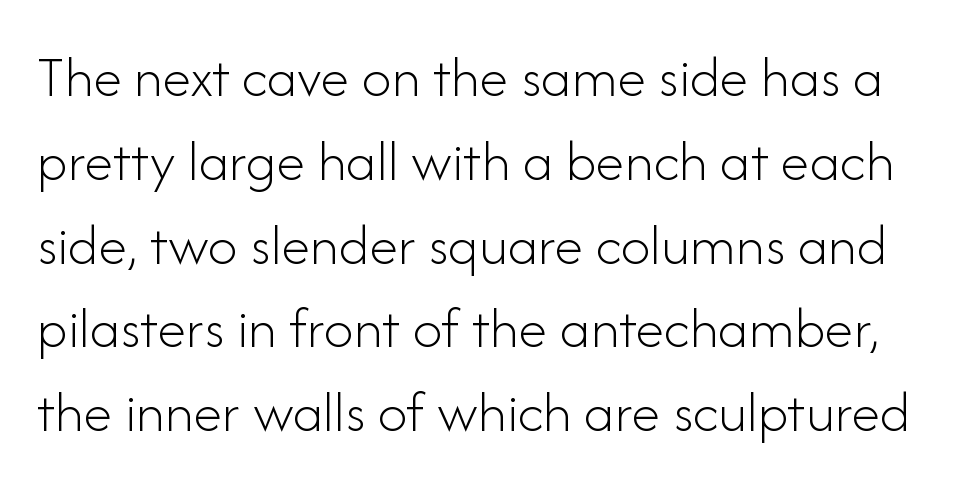
Q: Is the text bold? A: No.
Q: Is the text italic (slanted)? A: No, it is upright.
Q: Is the typeface a serif or a sans-serif typeface? A: Sans-serif.
Q: Is the text underlined? A: No.
Q: Is the spacing between letters normal or unusually wide? A: Normal.
Q: Is the spacing between lines tight, normal or loose? A: Normal.
Q: Width (condensed, normal, or wide)? A: Normal.
Q: Stroke contrast? A: Low.
Q: x-height? A: Small.
Q: Monospaced? A: No.
